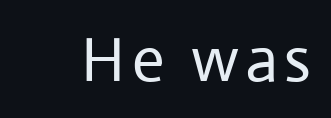
Here the designer chose a conventional face with non-uniform glyph widths. Ordinary non-slanted type is in use. Bare-footed words on every line. No feet cap the strokes, marking this as sans-serif type. On a weight scale, this lands at 450 or below.
